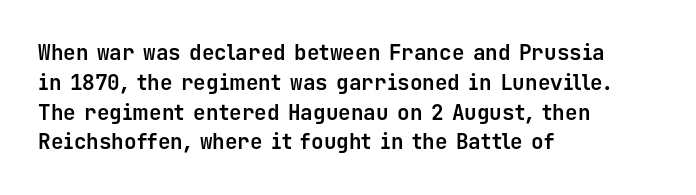
A bare baseline throughout the passage. Heavy-handed strokes throughout: this text is bold. Style check: upright. The setting favours the left margin, as ordinary paragraphs usually do. How are the letters spaced? Ordinarily, with no added tracking.
